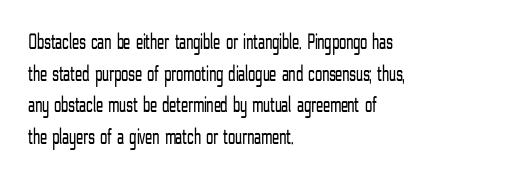
Q: Is the text bold? A: No.
Q: Is the text italic (slanted)? A: No, it is upright.
Q: Is the text underlined? A: No.
Q: How is the paragraph aligned? A: Left-aligned.
Q: Is the spacing between letters normal or unusually wide? A: Normal.
Q: Is the spacing between lines tight, normal or loose? A: Normal.
